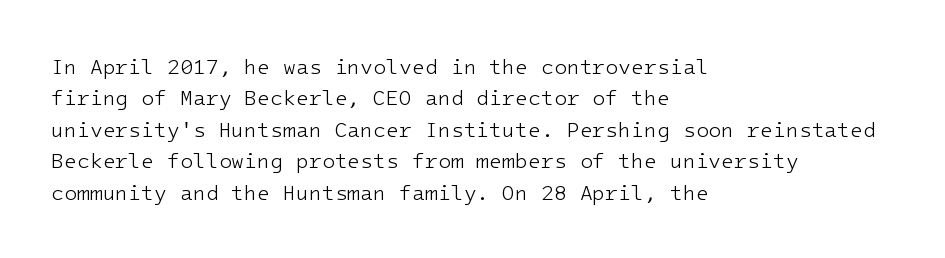
{"italic": "no", "bold": "no", "underline": "no", "align": "left", "line_spacing": "normal", "line_spacing_ratio": 1.5, "letter_spacing": "normal", "letter_spacing_em": 0.0, "glyph_px": 21}
